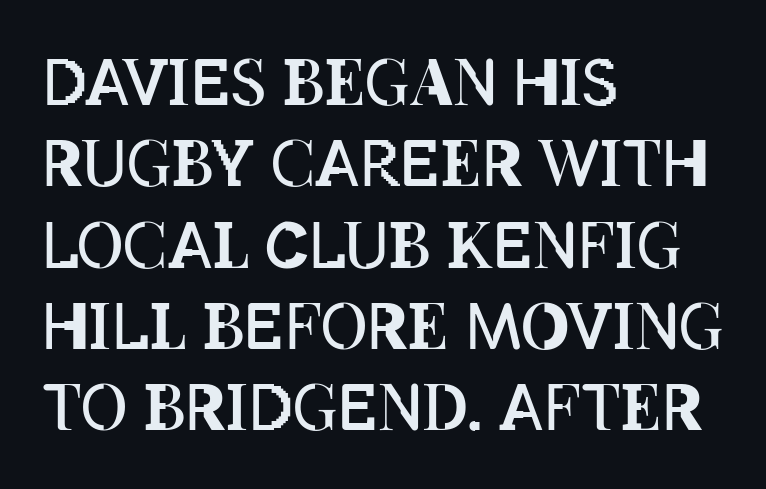
Q: Is the text bold? A: No.
Q: Is the text italic (slanted)? A: No, it is upright.
Q: Is the text underlined? A: No.
Q: How is the paragraph aligned? A: Left-aligned.
Q: Is the spacing between letters normal or unusually wide? A: Normal.
Q: Is the spacing between lines tight, normal or loose? A: Normal.
Q: Width (condensed, normal, or wide)? A: Condensed.
Q: Stroke contrast? A: Low.
Q: x-height? A: Large.
Q: Monospaced? A: No.
